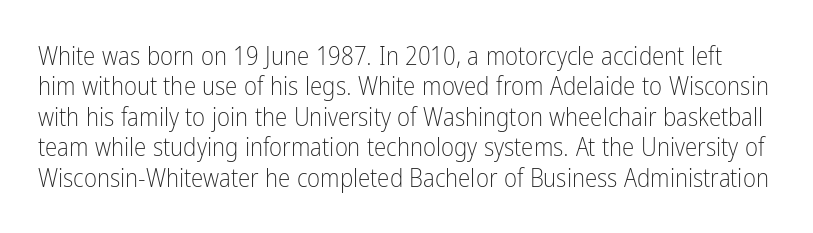
{"italic": "no", "bold": "no", "underline": "no", "line_spacing_ratio": 1.22, "letter_spacing": "normal", "letter_spacing_em": 0.0, "glyph_px": 25}
